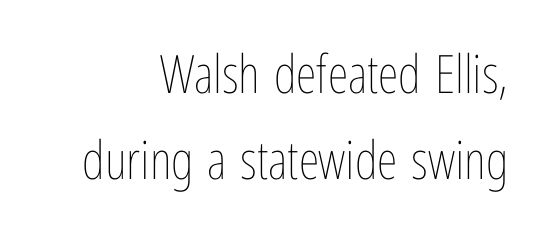
Q: Is the text bold? A: No.
Q: Is the text italic (slanted)? A: No, it is upright.
Q: Is the text underlined? A: No.
Q: How is the paragraph aligned? A: Right-aligned.
Q: Is the spacing between letters normal or unusually wide? A: Normal.
Q: Is the spacing between lines tight, normal or loose? A: Normal.
Q: Width (condensed, normal, or wide)? A: Condensed.
Q: Stroke contrast? A: Low.
Q: x-height? A: Medium.
Q: Monospaced? A: No.
